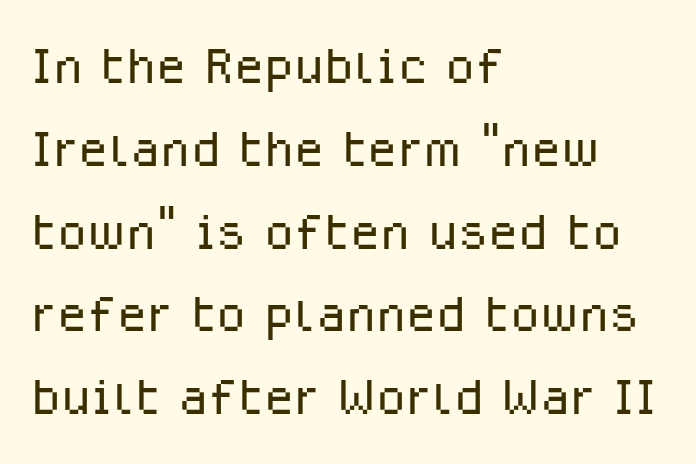
Honestly, the letter spacing is just normal — you wouldn't notice it. Bare-footed words on every line. A classic flush-left, rag-right setting is used for this passage. Each stroke keeps to a modest, everyday thickness or less. I'd call this a sans setting — the letters go barefoot. This is the regular roman posture of the typeface.
